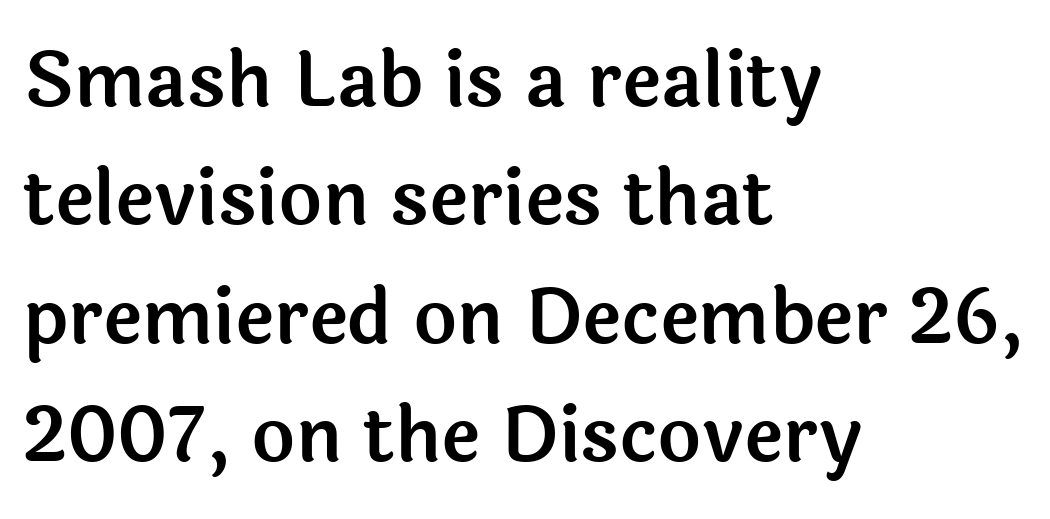
Q: Is the text italic (slanted)? A: No, it is upright.
Q: Is the typeface a serif or a sans-serif typeface? A: Sans-serif.
Q: Is the text underlined? A: No.
Q: How is the paragraph aligned? A: Left-aligned.
Q: Is the spacing between letters normal or unusually wide? A: Normal.
Q: Is the spacing between lines tight, normal or loose? A: Normal.
Q: Width (condensed, normal, or wide)? A: Normal.
Q: x-height? A: Medium.
Q: Monospaced? A: No.
